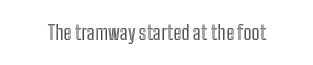
{"italic": "no", "underline": "no", "letter_spacing": "normal", "letter_spacing_em": 0.0, "glyph_px": 20}
